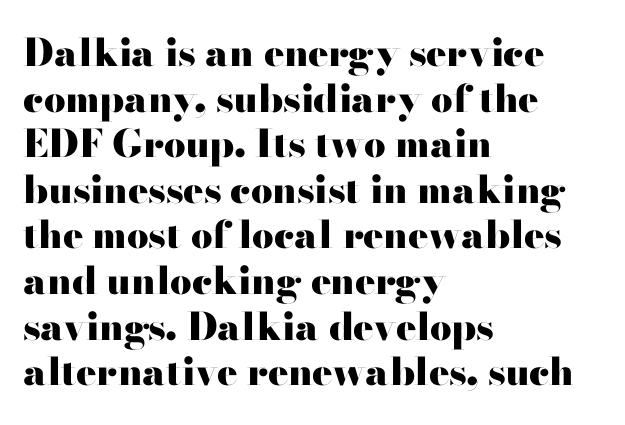
Q: Is the text bold? A: Yes.
Q: Is the text italic (slanted)? A: No, it is upright.
Q: Is the typeface a serif or a sans-serif typeface? A: Serif.
Q: Is the text underlined? A: No.
Q: How is the paragraph aligned? A: Left-aligned.
Q: Is the spacing between letters normal or unusually wide? A: Normal.
Q: Width (condensed, normal, or wide)? A: Wide.
Q: Stroke contrast? A: High.
Q: x-height? A: Small.
Q: Monospaced? A: No.
